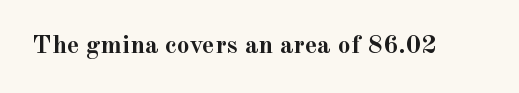
{"italic": "no", "bold": "yes", "underline": "no", "letter_spacing": "normal", "letter_spacing_em": 0.0, "glyph_px": 26}
